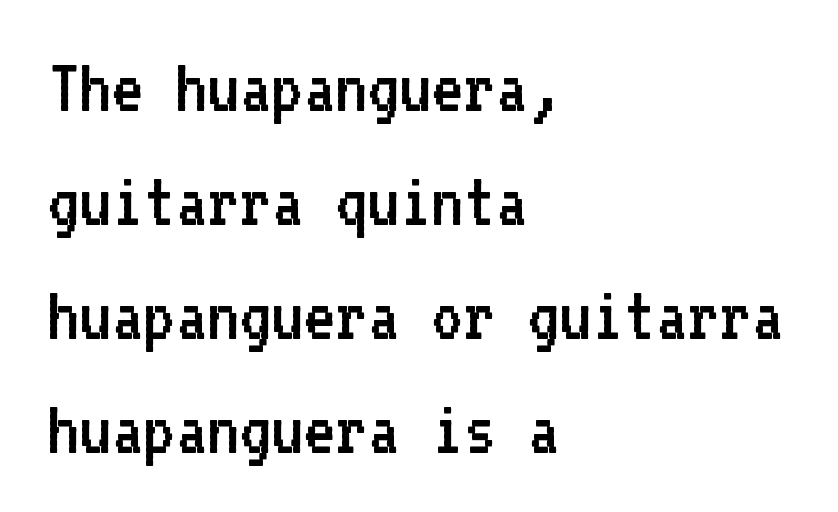
Regular leading. The rag falls on the right side of this text block. Honestly, there is no underline to notice here at all. Each letter, wide or thin by design, is forced into the same width here. Tracking value appears to be zero — textbook default spacing.
